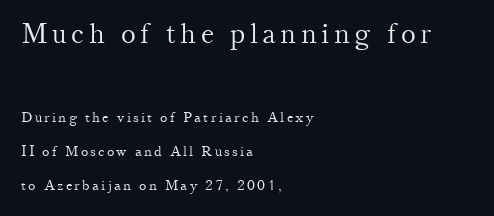
Q: Is the text bold? A: No.
Q: Is the text italic (slanted)? A: No, it is upright.
Q: Is the typeface a serif or a sans-serif typeface? A: Serif.
Q: Is the text underlined? A: No.
Q: How is the paragraph aligned? A: Left-aligned.
Q: Is the spacing between lines tight, normal or loose? A: Loose.
Q: Which block of text is set in a larger size, the first (top) or the second (bottom)? A: The first (top) one.
Q: Width (condensed, normal, or wide)? A: Normal.
Q: Stroke contrast? A: Medium.
Q: x-height? A: Small.
Q: Monospaced? A: No.
